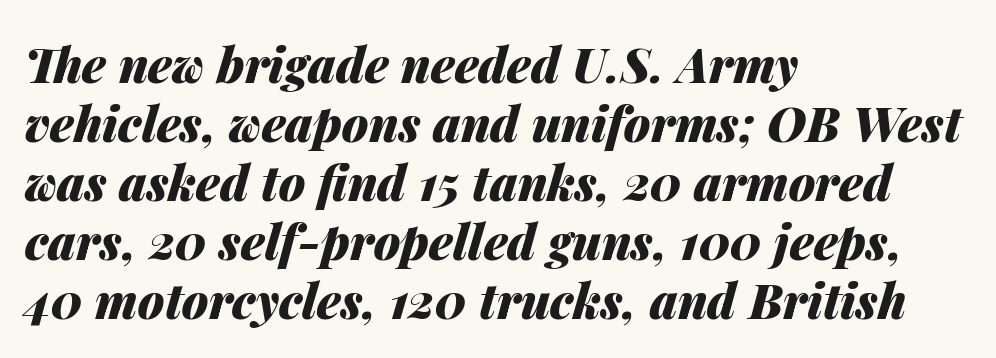
Q: Is the text bold? A: Yes.
Q: Is the text italic (slanted)? A: Yes, it leans right by about 14 degrees.
Q: Is the text underlined? A: No.
Q: How is the paragraph aligned? A: Left-aligned.
Q: Is the spacing between letters normal or unusually wide? A: Normal.
Q: Width (condensed, normal, or wide)? A: Normal.
Q: Stroke contrast? A: Medium.
Q: x-height? A: Medium.
Q: Monospaced? A: No.
